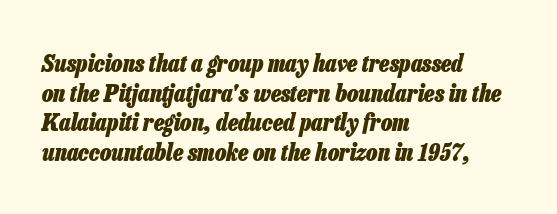
{"italic": "yes", "lean": "right", "slant_degrees": 13, "bold": "yes", "underline": "no", "align": "left", "line_spacing_ratio": 1.23, "letter_spacing": "normal", "letter_spacing_em": 0.0, "glyph_px": 24}
